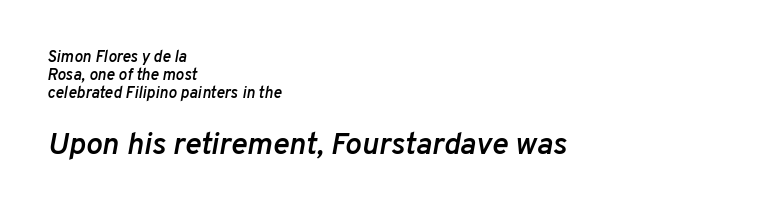
{"italic": "yes", "lean": "right", "slant_degrees": 10, "bold": "semi", "weight": "semibold", "width": "normal", "stroke_contrast": "low", "x_height": "medium", "monospaced": "no", "underline": "no", "align": "left", "line_spacing": "tight", "line_spacing_ratio": 1.12, "letter_spacing": "normal", "letter_spacing_em": 0.0, "larger_block": "second", "size_ratio": 1.94, "glyph_px": 31}
